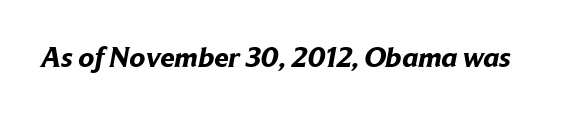
Any mark beneath the type? The region is blank. The sample has been set heavy, in full bold. Standard letterfit; no display-style spreading of the glyphs. Looks like regular typesetting: each glyph gets only the width it needs. The face used here is a sans, in the tradition of grotesques and geometrics.
